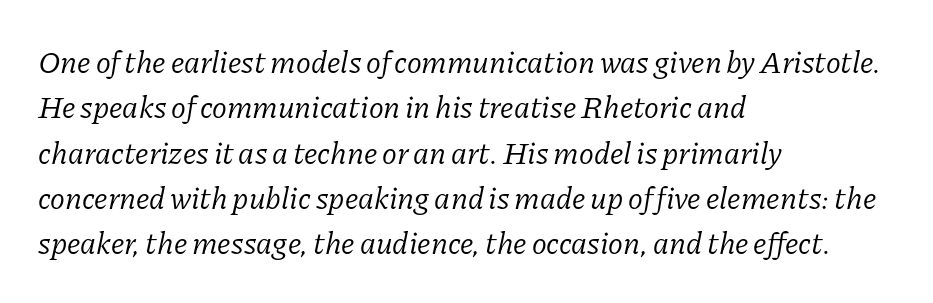
The image shows 31 px light serif type, italic (leaning right); set left-aligned, normal line spacing (1.46x), normal letter spacing, not underlined; low stroke contrast and a medium x-height.
